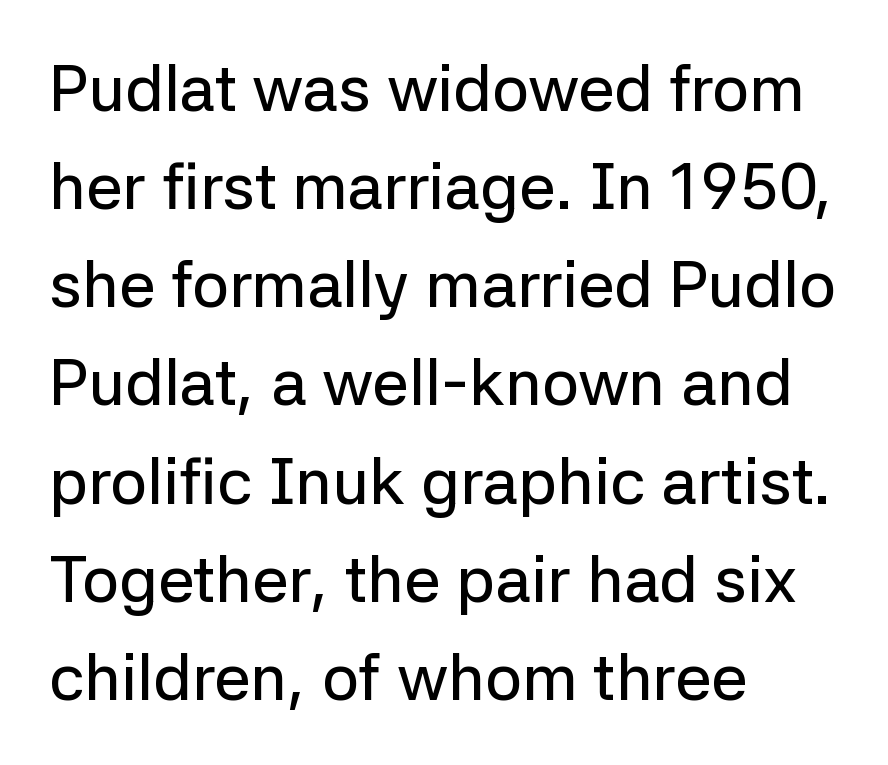
{"serif": "no", "italic": "no", "width": "normal", "stroke_contrast": "low", "x_height": "medium", "monospaced": "no", "underline": "no", "align": "left", "line_spacing": "normal", "line_spacing_ratio": 1.51, "letter_spacing": "normal", "letter_spacing_em": 0.0, "glyph_px": 65}
